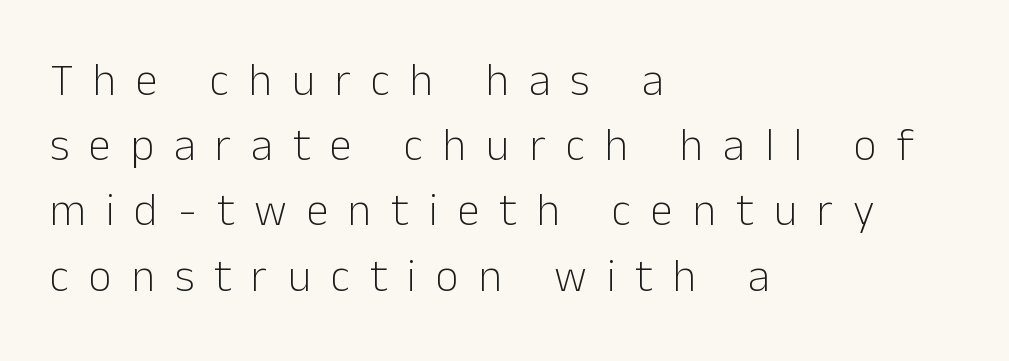
The image shows 45 px light sans-serif type, upright; set left-aligned, normal line spacing (1.45x), unusually wide letter spacing (+0.44 em), not underlined; low stroke contrast and a medium x-height.
